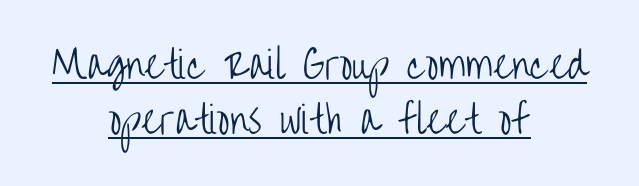
{"serif": "no", "italic": "no", "bold": "no", "weight": "light", "width": "condensed", "stroke_contrast": "low", "x_height": "large", "monospaced": "no", "underline": "yes", "align": "center", "line_spacing": "normal", "line_spacing_ratio": 1.48, "letter_spacing": "normal", "letter_spacing_em": 0.0, "glyph_px": 37}
